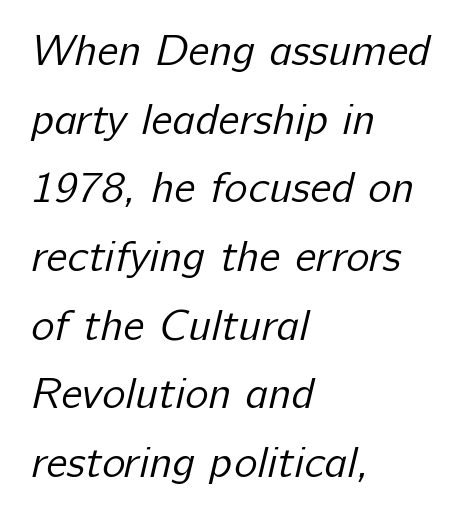
{"serif": "no", "bold": "no", "weight": "regular", "width": "normal", "stroke_contrast": "low", "x_height": "medium", "monospaced": "no", "underline": "no", "align": "left", "line_spacing": "normal", "line_spacing_ratio": 1.56, "letter_spacing": "normal", "letter_spacing_em": 0.0, "glyph_px": 44}
